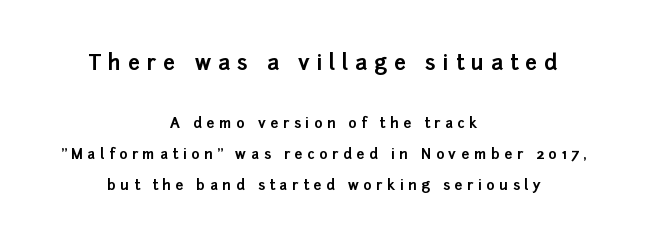
Q: Is the text bold? A: Yes.
Q: Is the text italic (slanted)? A: No, it is upright.
Q: Is the text underlined? A: No.
Q: How is the paragraph aligned? A: Centered.
Q: Is the spacing between letters normal or unusually wide? A: Unusually wide.
Q: Is the spacing between lines tight, normal or loose? A: Loose.
Q: Which block of text is set in a larger size, the first (top) or the second (bottom)? A: The first (top) one.
